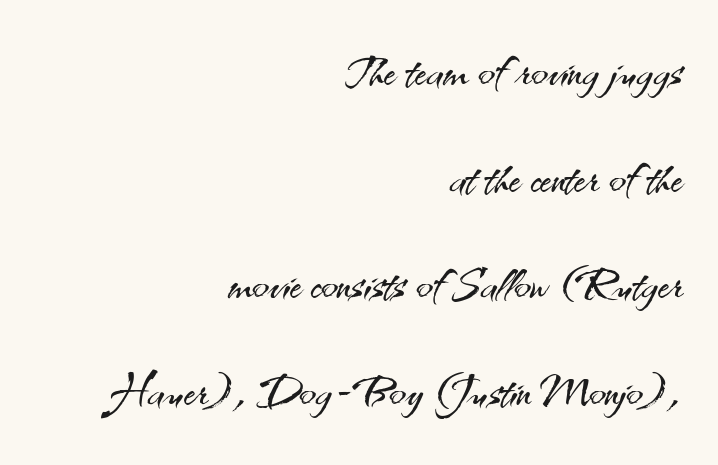
The letters sit at their default tracking, neither squeezed nor spread. The font sits on the lighter half of the weight spectrum, regular included. Examine the stroke ends and you'll find no serifs. The paragraph shown leans on its right margin.
